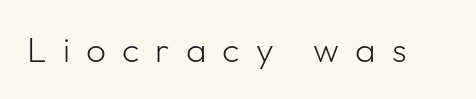
Q: Is the text bold? A: No.
Q: Is the text italic (slanted)? A: No, it is upright.
Q: Is the typeface a serif or a sans-serif typeface? A: Sans-serif.
Q: Is the text underlined? A: No.
Q: Is the spacing between letters normal or unusually wide? A: Unusually wide.
Q: Width (condensed, normal, or wide)? A: Normal.
Q: Stroke contrast? A: Low.
Q: x-height? A: Medium.
Q: Monospaced? A: No.
